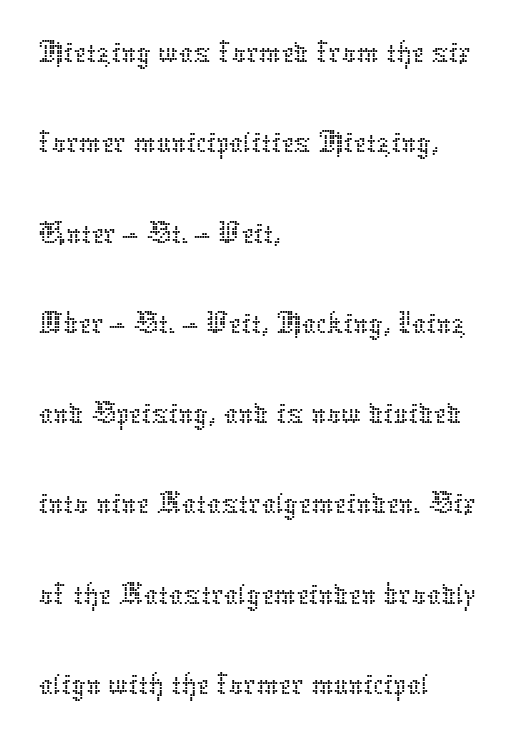
The image shows 70 px thin type, upright; set left-aligned, normal line spacing (1.29x), normal letter spacing, not underlined; low stroke contrast and a medium x-height.
